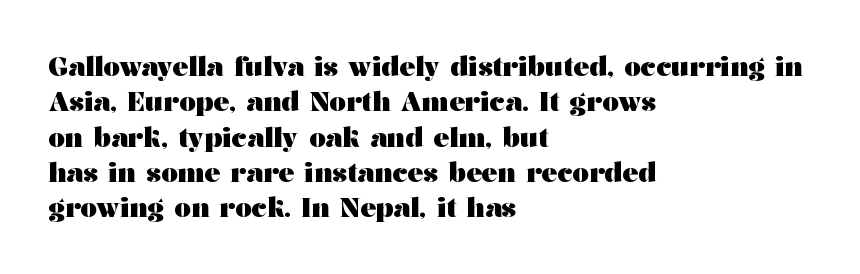
{"italic": "no", "bold": "yes", "underline": "no", "align": "left", "line_spacing": "normal", "line_spacing_ratio": 1.36, "letter_spacing": "normal", "letter_spacing_em": 0.0, "glyph_px": 26}
